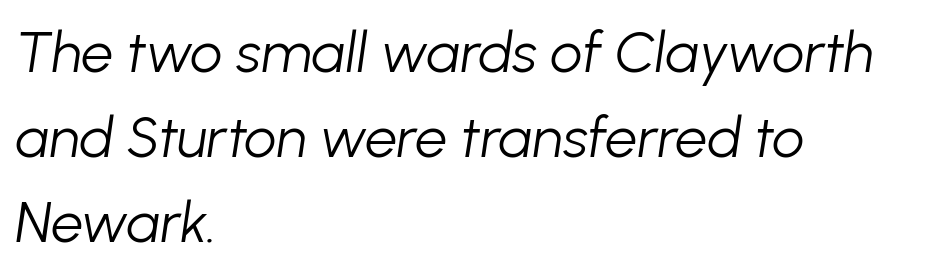
{"italic": "yes", "lean": "right", "slant_degrees": 8, "bold": "no", "weight": "light", "width": "normal", "stroke_contrast": "low", "x_height": "medium", "monospaced": "no", "underline": "no", "align": "left", "line_spacing": "normal", "line_spacing_ratio": 1.49, "letter_spacing": "normal", "letter_spacing_em": 0.0, "glyph_px": 57}
